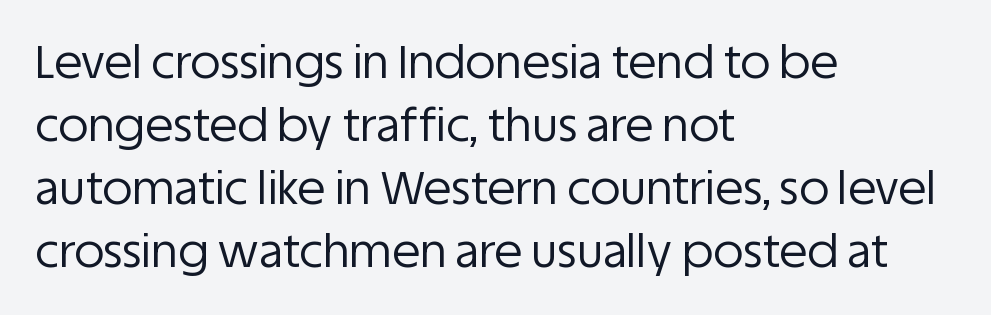
The image shows 46 px regular-weight sans-serif type, upright; set left-aligned, normal line spacing (1.37x), normal letter spacing, not underlined; low stroke contrast and a large x-height.
